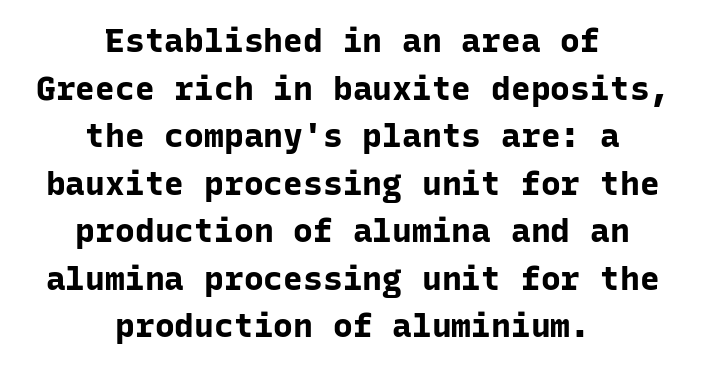
The image shows 33 px bold sans-serif type, upright, monospaced; set centered, normal line spacing (1.44x), normal letter spacing, not underlined; low stroke contrast and a medium x-height.
